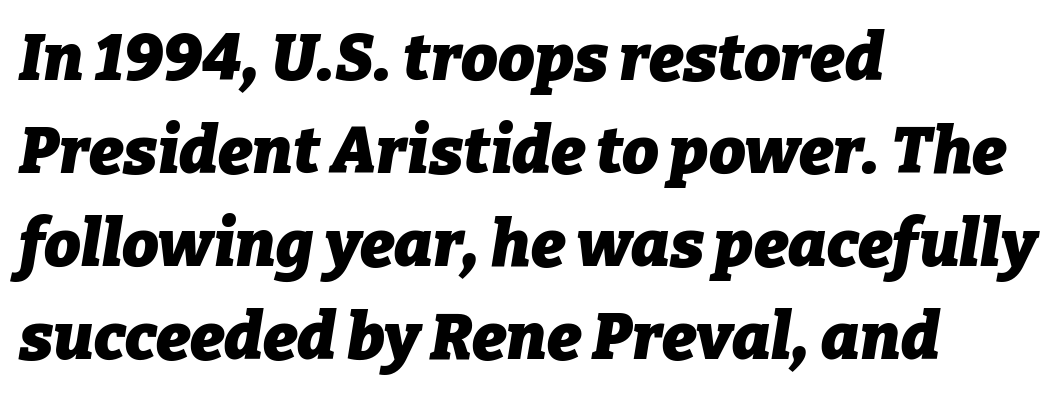
{"italic": "yes", "lean": "right", "slant_degrees": 9, "bold": "yes", "weight": "heavy", "width": "normal", "stroke_contrast": "low", "x_height": "medium", "monospaced": "no", "underline": "no", "align": "left", "line_spacing": "normal", "line_spacing_ratio": 1.43, "letter_spacing": "normal", "letter_spacing_em": 0.0, "glyph_px": 65}
